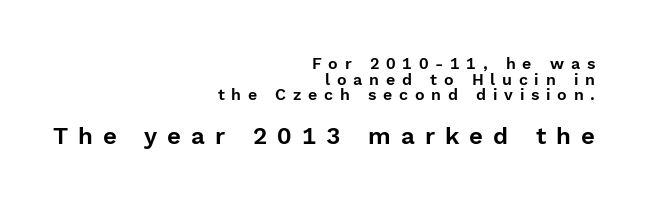
The image shows 24 px text type, upright; set right-aligned, tight line spacing (0.98x), unusually wide letter spacing (+0.42 em), not underlined; the second (bottom) block is 1.5x larger.
